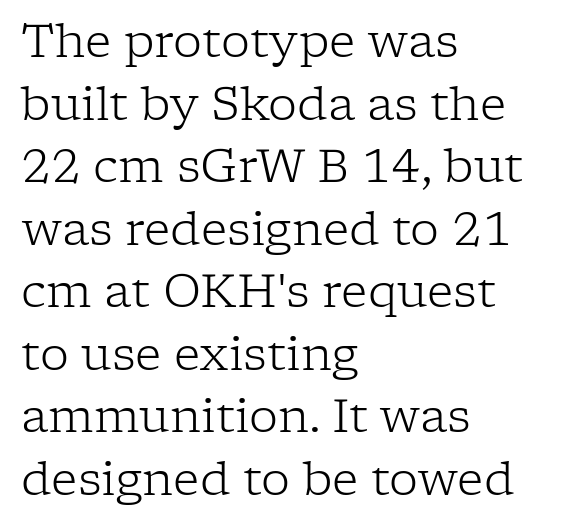
When letters stand straight like this, we call the style roman or upright. Summary of weight: not heavy and not bold. The line texture is even and compact thanks to regular tracking. Compared with a centered layout, this one pins lines to the left instead. Regarding serifs, this sample has them. Each letter keeps its own natural width here, so spacing adapts to shape.
